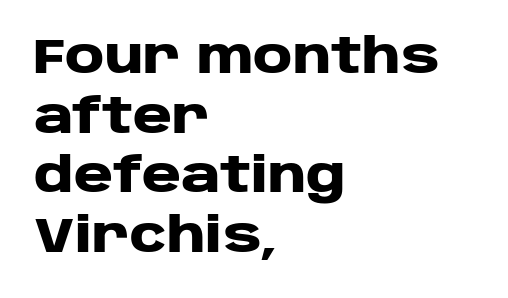
Q: Is the text bold? A: Yes.
Q: Is the text italic (slanted)? A: No, it is upright.
Q: Is the typeface a serif or a sans-serif typeface? A: Sans-serif.
Q: Is the text underlined? A: No.
Q: How is the paragraph aligned? A: Left-aligned.
Q: Is the spacing between letters normal or unusually wide? A: Normal.
Q: Width (condensed, normal, or wide)? A: Wide.
Q: Stroke contrast? A: Low.
Q: x-height? A: Large.
Q: Monospaced? A: No.
